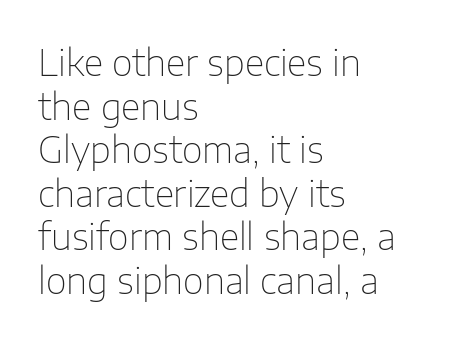
Spacing verdict: proportional, widths tailored to each character. A student would call this left alignment; a typographer would say flush left, rag right. The tracking reads as untouched default to a designer's eye. Descender tails drop into unmarked territory. Each letter's strokes conclude bluntly, with no projecting serifs.
